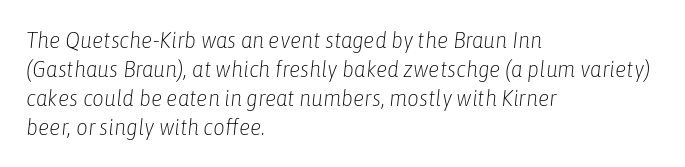
{"italic": "yes", "lean": "right", "slant_degrees": 6, "bold": "no", "underline": "no", "align": "left", "line_spacing": "normal", "line_spacing_ratio": 1.26, "letter_spacing": "normal", "letter_spacing_em": 0.0, "glyph_px": 23}
